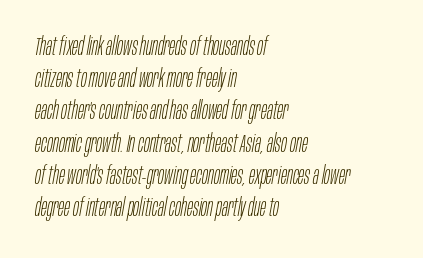
The image shows 25 px text type, italic (leaning right); set left-aligned, normal line spacing (1.29x), normal letter spacing, not underlined.
